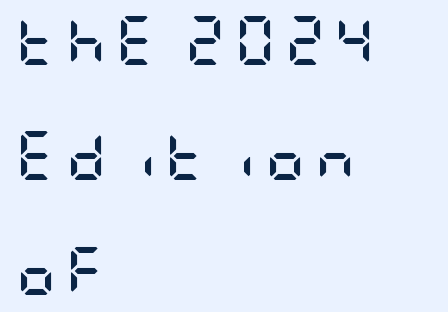
{"serif": "no", "italic": "no", "bold": "yes", "weight": "semibold", "width": "condensed", "stroke_contrast": "low", "x_height": "large", "underline": "no", "align": "left", "line_spacing": "loose", "line_spacing_ratio": 2.35, "letter_spacing": "wide", "letter_spacing_em": 0.2, "glyph_px": 49}
